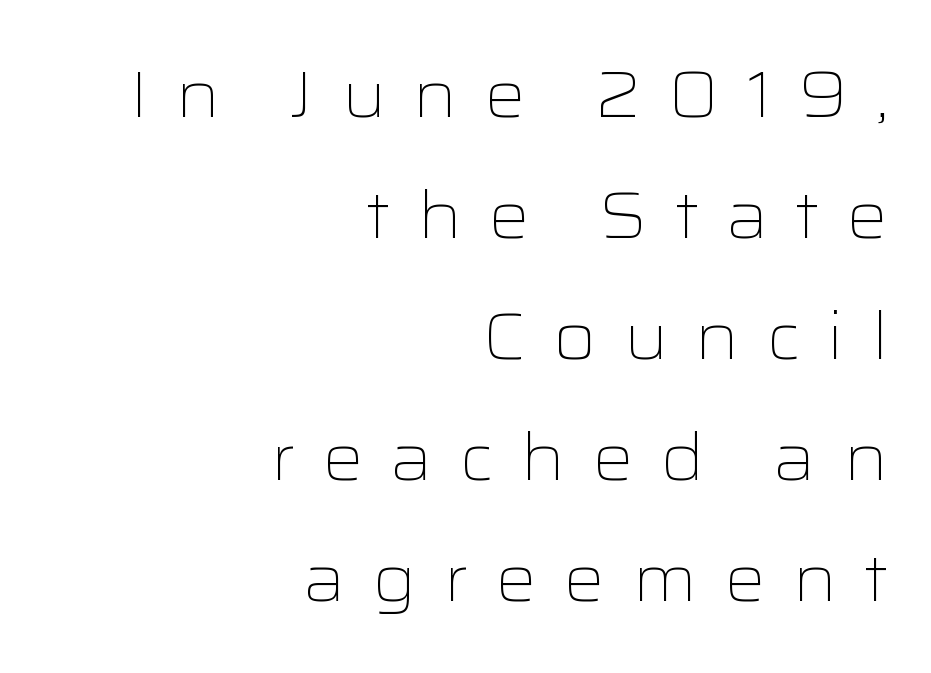
This reads as an unemphasized weight, regular at the heaviest. The letters advance in unequal steps, a hallmark of proportional type. Letter spacing: wide. Does the lettering tilt? It doesn't — this is upright. Visually the block forms a straight wall on the right and a jagged coastline on the left.
